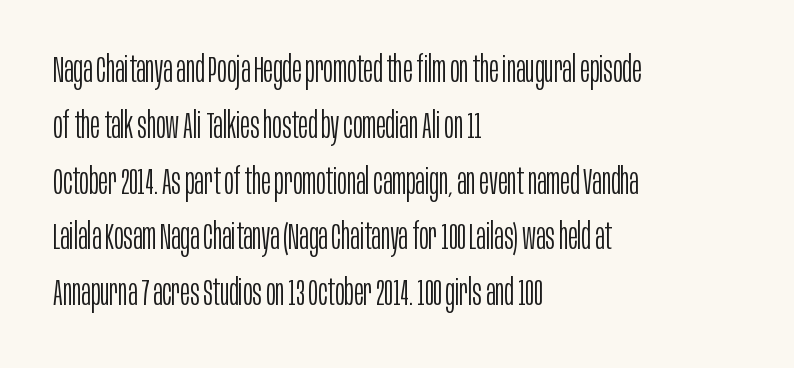
{"serif": "no", "italic": "no", "bold": "no", "weight": "light", "width": "condensed", "stroke_contrast": "low", "x_height": "large", "monospaced": "no", "underline": "no", "align": "left", "line_spacing": "normal", "line_spacing_ratio": 1.55, "letter_spacing": "normal", "letter_spacing_em": 0.0, "glyph_px": 36}
